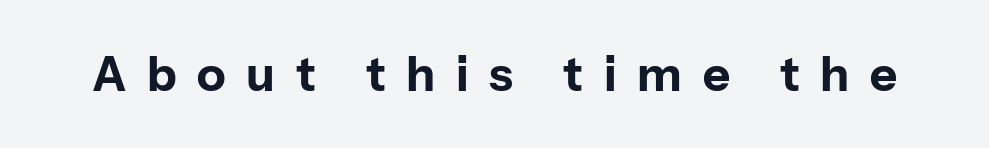
The image shows 47 px bold sans-serif type, upright; set unusually wide letter spacing (+0.44 em), not underlined; low stroke contrast and a medium x-height.
